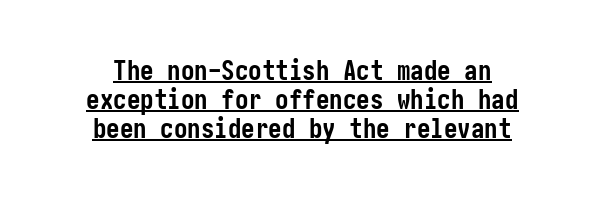
The image shows 27 px bold type, upright; set centered, tight line spacing (1.07x), normal letter spacing, underlined.
